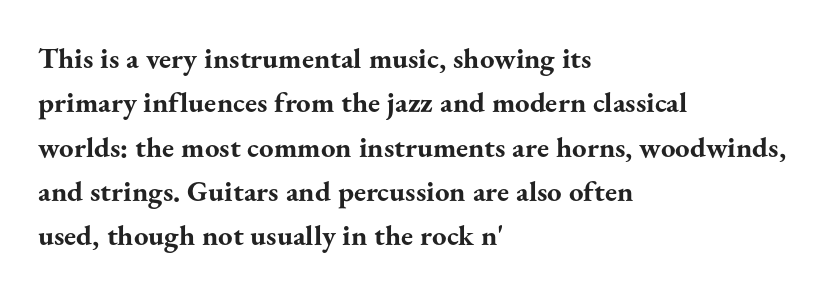
The image shows 29 px bold serif type, upright; set left-aligned, normal line spacing (1.53x), normal letter spacing, not underlined; medium stroke contrast and a small x-height.
